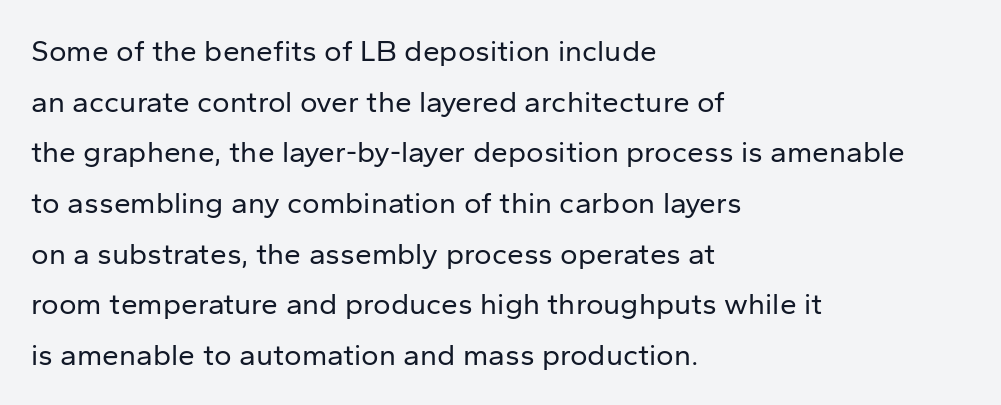
Underline: absent. In terms of letterspacing, this is plain default setting. How would I describe the line gaps? Plain and ordinary. These lines stack with their left ends in a neat column. Italic? Not at all — the glyphs are vertical.
